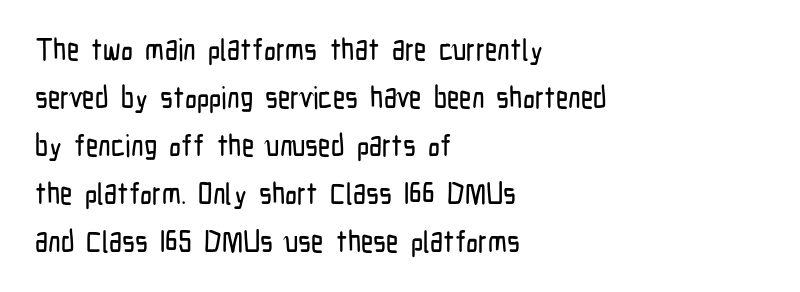
Q: Is the text italic (slanted)? A: No, it is upright.
Q: Is the typeface a serif or a sans-serif typeface? A: Sans-serif.
Q: Is the text underlined? A: No.
Q: How is the paragraph aligned? A: Left-aligned.
Q: Is the spacing between letters normal or unusually wide? A: Normal.
Q: Is the spacing between lines tight, normal or loose? A: Normal.
Q: Width (condensed, normal, or wide)? A: Condensed.
Q: Stroke contrast? A: Low.
Q: x-height? A: Medium.
Q: Monospaced? A: No.
